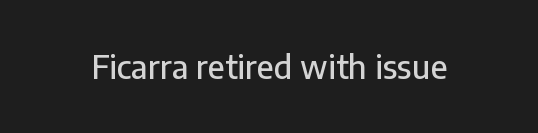
Q: Is the text italic (slanted)? A: No, it is upright.
Q: Is the typeface a serif or a sans-serif typeface? A: Sans-serif.
Q: Is the text underlined? A: No.
Q: Is the spacing between letters normal or unusually wide? A: Normal.
Q: Width (condensed, normal, or wide)? A: Normal.
Q: Stroke contrast? A: Low.
Q: x-height? A: Medium.
Q: Monospaced? A: No.
